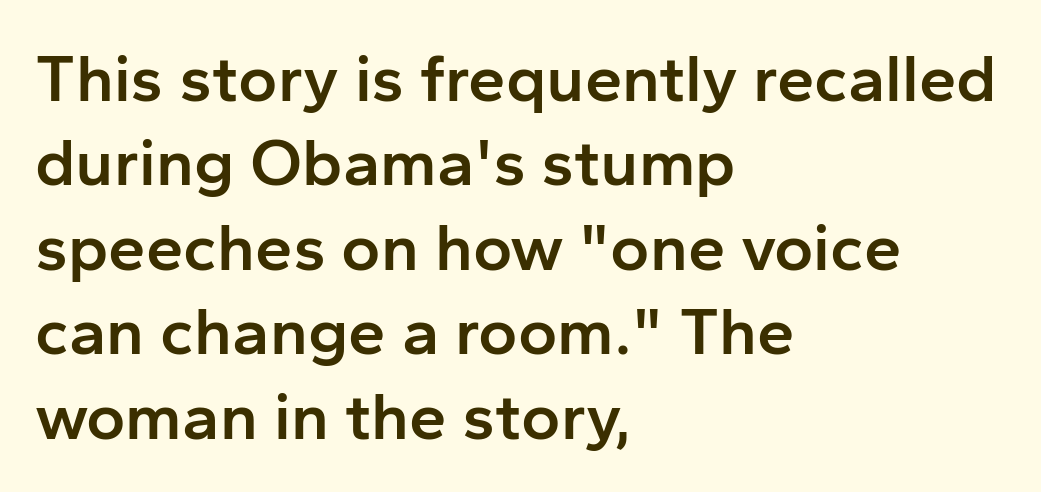
The string is rendered with underlining switched off. Compared with typical paragraphs, the rows here are spaced about the same. Notice the strokes are somewhat thickened but not fully heavy: this is a semibold. The rendering keeps characters at their native spacing. Italic? Not at all — the glyphs are vertical.
